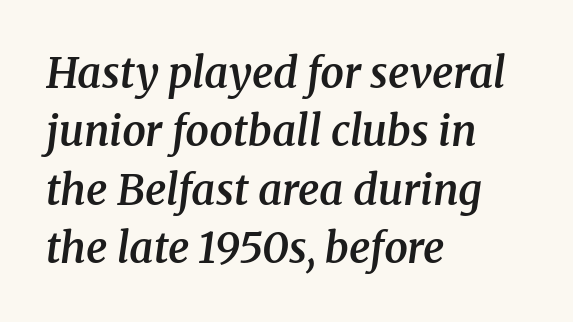
Q: Is the text bold? A: Semi-bold.
Q: Is the text italic (slanted)? A: Yes, it leans right by about 8 degrees.
Q: Is the typeface a serif or a sans-serif typeface? A: Serif.
Q: Is the text underlined? A: No.
Q: How is the paragraph aligned? A: Left-aligned.
Q: Is the spacing between letters normal or unusually wide? A: Normal.
Q: Is the spacing between lines tight, normal or loose? A: Normal.
Q: Width (condensed, normal, or wide)? A: Normal.
Q: Stroke contrast? A: Medium.
Q: x-height? A: Medium.
Q: Monospaced? A: No.
